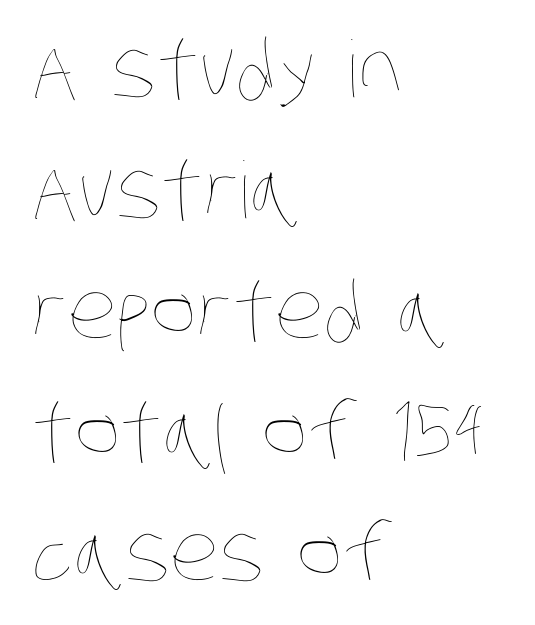
In terms of letterspacing, this is plain default setting. The rendering uses natural spacing where letterforms have individual widths. The glyphs are unaccompanied by any horizontal stroke below them. What's the leading like? Ordinary, nothing unusual.
